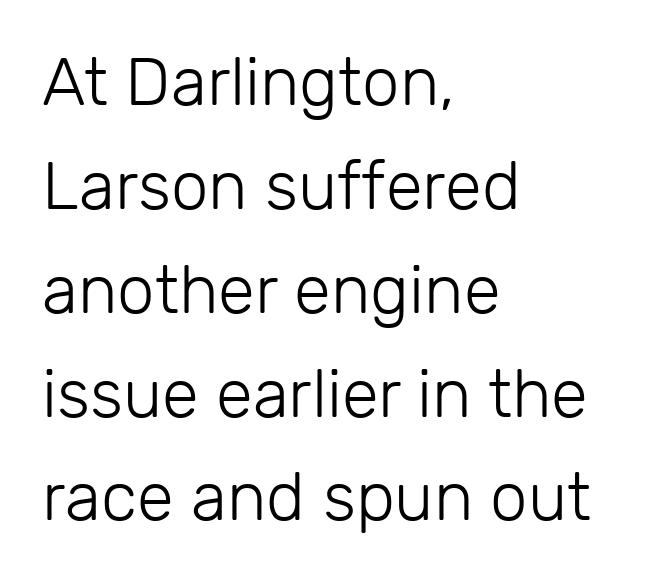
Q: Is the text bold? A: No.
Q: Is the text italic (slanted)? A: No, it is upright.
Q: Is the typeface a serif or a sans-serif typeface? A: Sans-serif.
Q: Is the text underlined? A: No.
Q: How is the paragraph aligned? A: Left-aligned.
Q: Is the spacing between letters normal or unusually wide? A: Normal.
Q: Is the spacing between lines tight, normal or loose? A: Normal.
Q: Width (condensed, normal, or wide)? A: Normal.
Q: Stroke contrast? A: Low.
Q: x-height? A: Medium.
Q: Monospaced? A: No.
